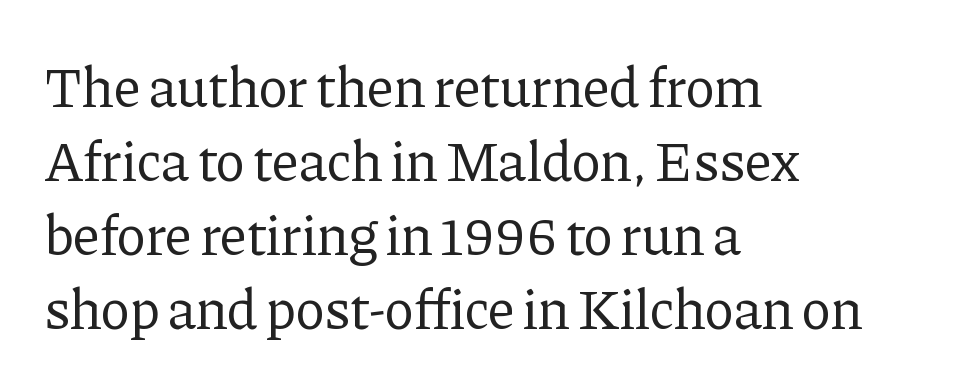
The specimen omits any rule beneath the text block's lines. Nope, not italic — everything's standing straight. Is the type heavy? It reads as light-to-regular instead. Is the letter spacing exaggerated? No — it looks like the ordinary default. Whoever set this chose a conventional vertical rhythm. Looks like regular typesetting: each glyph gets only the width it needs.
